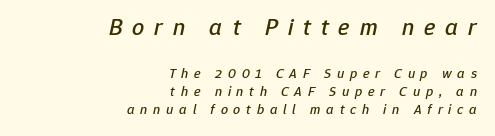
{"italic": "yes", "lean": "right", "slant_degrees": 12, "underline": "no", "align": "right", "line_spacing": "normal", "line_spacing_ratio": 1.29, "letter_spacing": "wide", "letter_spacing_em": 0.41, "larger_block": "first", "size_ratio": 1.71, "glyph_px": 24}
